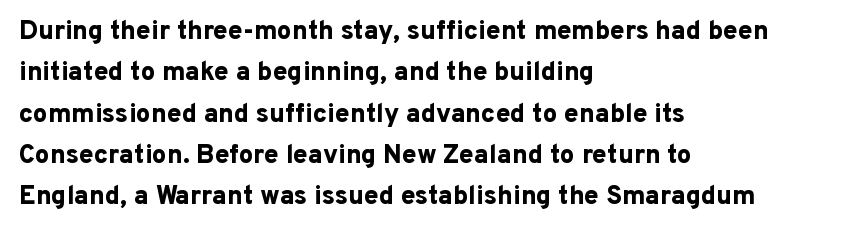
Descenders are the only things crossing below the line. Honestly, the row spacing looks completely unremarkable. The font is running at its bold setting. Inter-character spacing is left at the font's built-in metrics. Vertical strokes here are truly vertical.
